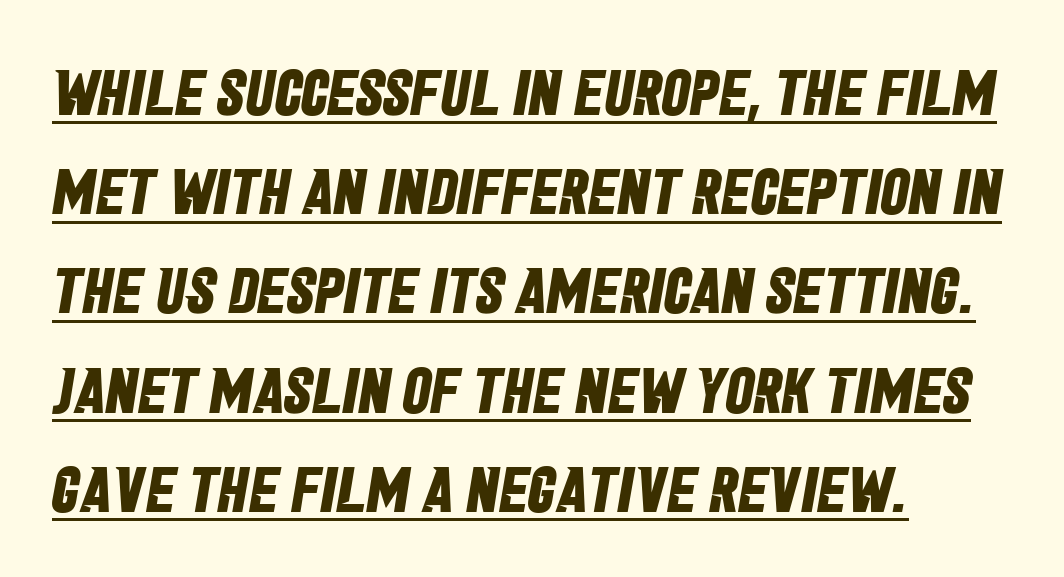
Does extra space separate the letters? No, they use regular spacing. The designer went with a sans here, leaving each stem footless. Every letter is thick-stroked: bold, no question. The passage shown stacks its lines at a standard gap.
